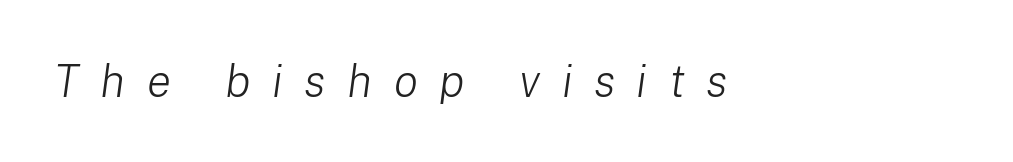
{"italic": "yes", "lean": "right", "slant_degrees": 8, "bold": "no", "weight": "light", "width": "normal", "stroke_contrast": "low", "x_height": "medium", "monospaced": "no", "underline": "no", "align": "left", "letter_spacing": "wide", "letter_spacing_em": 0.48, "glyph_px": 45}
